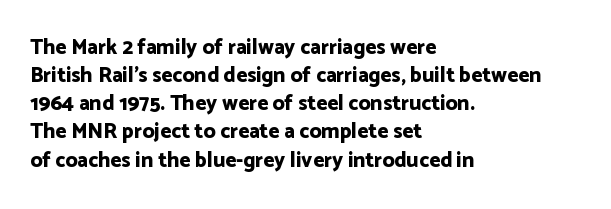
Anything drawn beneath the words? Only blank space. Evenly set lines give the paragraph a standard silhouette. In CSS terms this would be text-align: left. The font's upright variant was chosen for this text. Strokes here are thick enough to call this a true bold.
